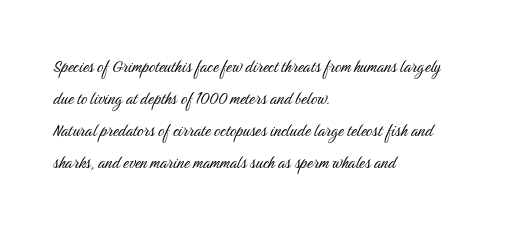
Caption: standard tracking, unaltered. The line-height multiplier appears to be the usual default. Type without underlining. This rendering uses left alignment, leaving the right contour irregular. The characters are drawn with everyday or finer stroke widths.
